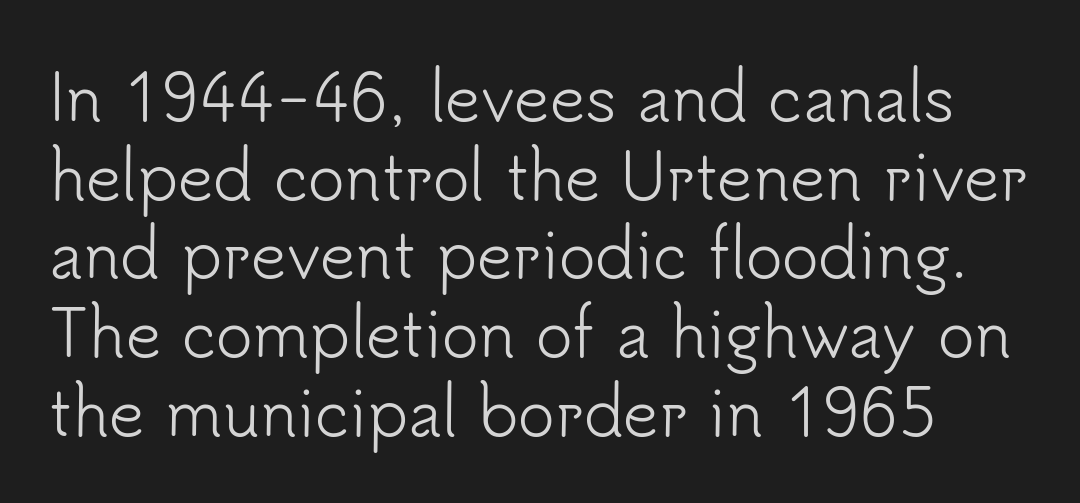
Q: Is the text bold? A: No.
Q: Is the text italic (slanted)? A: No, it is upright.
Q: Is the typeface a serif or a sans-serif typeface? A: Sans-serif.
Q: Is the text underlined? A: No.
Q: Is the spacing between letters normal or unusually wide? A: Normal.
Q: Is the spacing between lines tight, normal or loose? A: Normal.
Q: Width (condensed, normal, or wide)? A: Normal.
Q: Stroke contrast? A: Low.
Q: x-height? A: Small.
Q: Monospaced? A: No.
